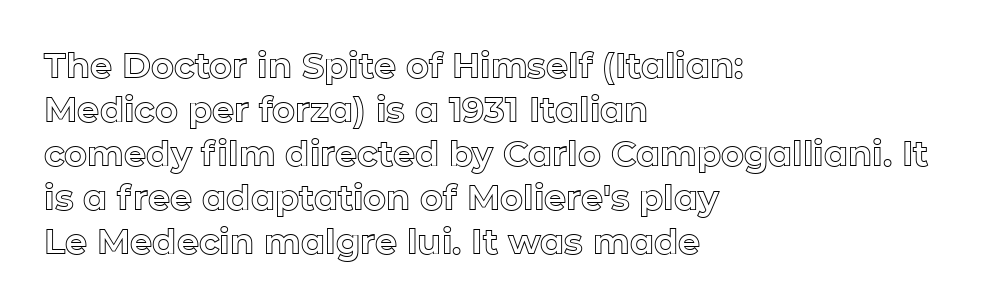
Q: Is the text italic (slanted)? A: No, it is upright.
Q: Is the text underlined? A: No.
Q: How is the paragraph aligned? A: Left-aligned.
Q: Is the spacing between letters normal or unusually wide? A: Normal.
Q: Is the spacing between lines tight, normal or loose? A: Normal.
Q: Width (condensed, normal, or wide)? A: Normal.
Q: x-height? A: Medium.
Q: Monospaced? A: No.
